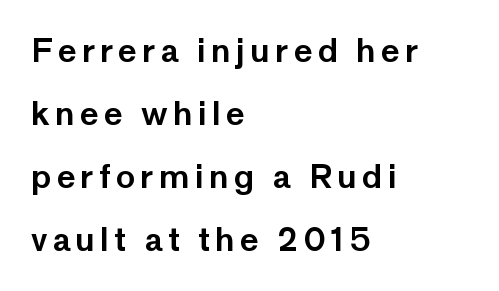
Proportional: the letters do not fall into vertical columns. The line-height multiplier appears high, well above default. The lines are quadded left. The glyphs are unaccompanied by any horizontal stroke below them. Typographically, this falls in the sans-serif category.
